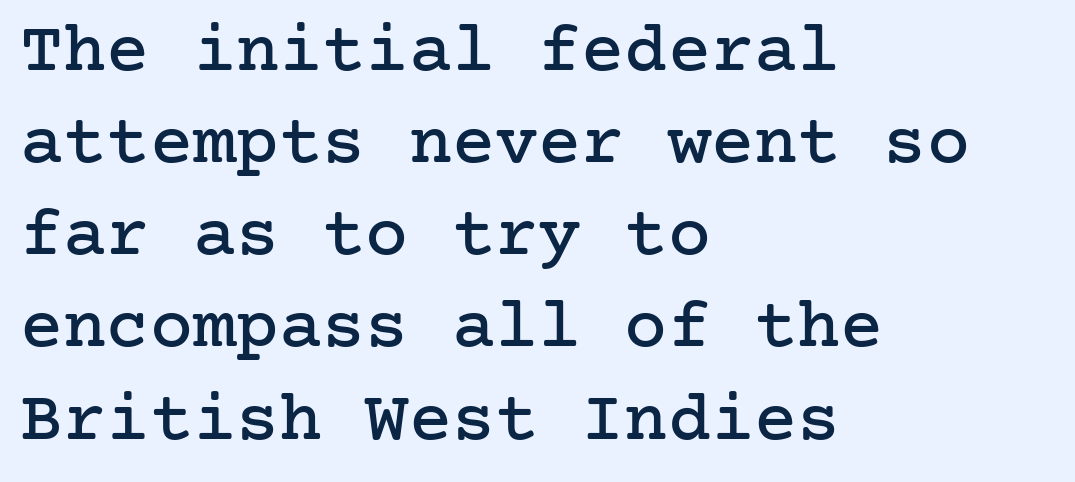
Horizontal bands of white between lines are of average thickness. The gap between lines stays unmarked. Is this a sans? No — the strokes have serifs. Posture: straight, roman, zero tilt.
